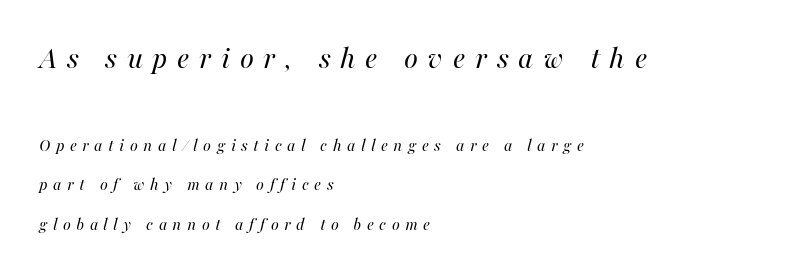
The image shows 32 px regular-weight type, italic (leaning right); set left-aligned, loose line spacing (2.19x), unusually wide letter spacing (+0.3 em), not underlined; the first (top) block is 1.78x larger; high stroke contrast and a medium x-height.
